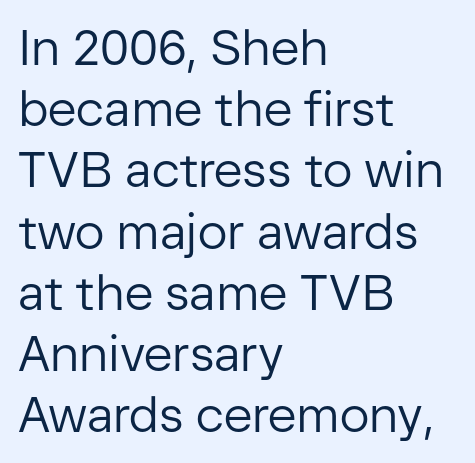
Q: Is the text bold? A: No.
Q: Is the text italic (slanted)? A: No, it is upright.
Q: Is the typeface a serif or a sans-serif typeface? A: Sans-serif.
Q: Is the text underlined? A: No.
Q: How is the paragraph aligned? A: Left-aligned.
Q: Is the spacing between letters normal or unusually wide? A: Normal.
Q: Is the spacing between lines tight, normal or loose? A: Normal.
Q: Width (condensed, normal, or wide)? A: Normal.
Q: Stroke contrast? A: Low.
Q: x-height? A: Medium.
Q: Monospaced? A: No.
